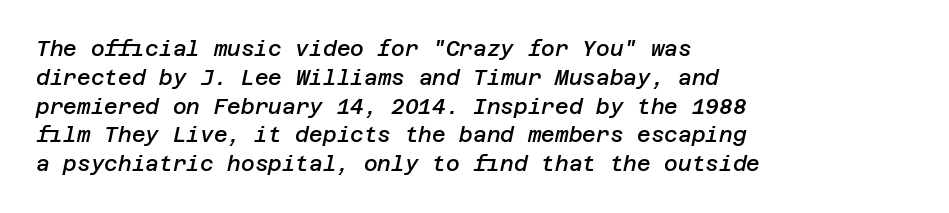
{"italic": "yes", "lean": "right", "slant_degrees": 12, "bold": "semi", "underline": "no", "align": "left", "line_spacing": "normal", "line_spacing_ratio": 1.37, "letter_spacing": "normal", "letter_spacing_em": 0.0, "glyph_px": 21}
